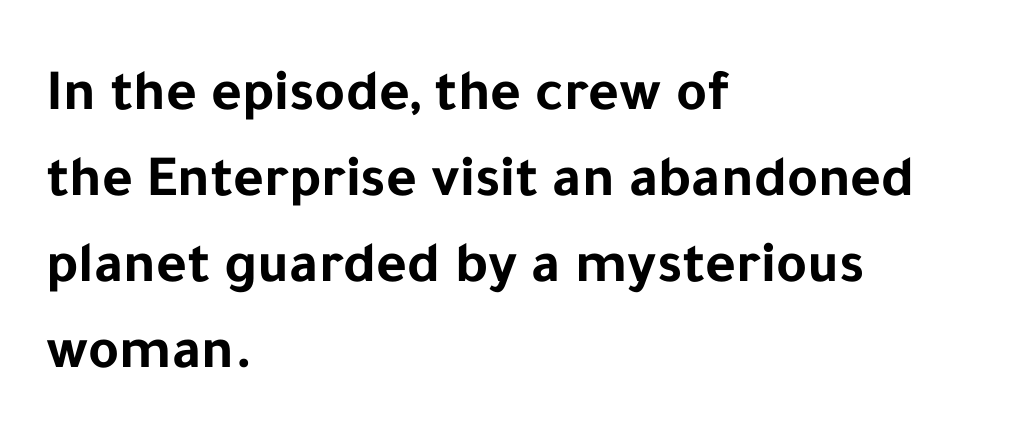
{"serif": "no", "italic": "no", "bold": "yes", "weight": "bold", "width": "normal", "stroke_contrast": "low", "x_height": "medium", "monospaced": "no", "underline": "no", "align": "left", "line_spacing": "normal", "line_spacing_ratio": 1.46, "letter_spacing": "normal", "letter_spacing_em": 0.0, "glyph_px": 59}
